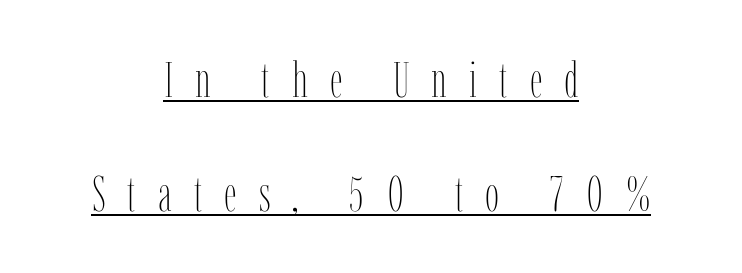
This is underlined copy, the kind a proofreader might mark for attention. One glance says open: line gaps are wider than usual. Tracking value appears strongly positive — letters spread wide. This is the regular roman posture of the typeface. On a weight scale, this lands at 450 or below.
